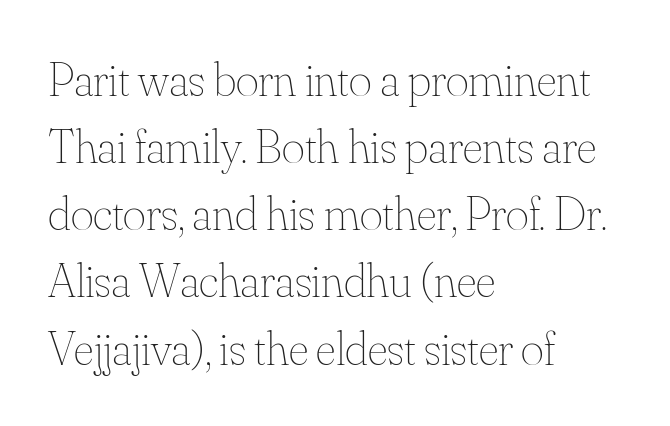
This rendering uses left alignment, leaving the right contour irregular. Each new line begins a customary step beneath the previous one. Italic? Not at all — the glyphs are vertical. No extra tracking has been applied to these lines. Bold? No — there's no thickening of the strokes. Spacing verdict: proportional, widths tailored to each character.
